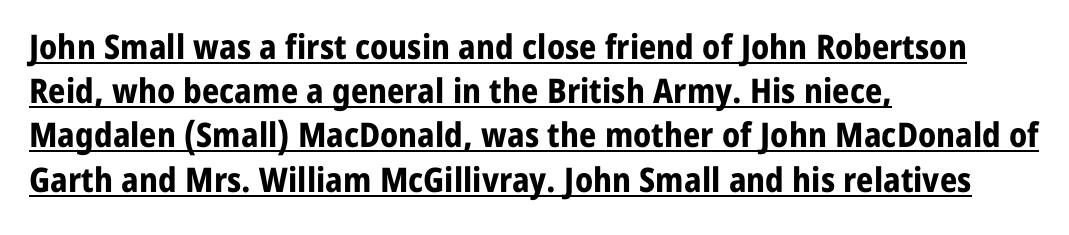
{"serif": "no", "italic": "no", "bold": "yes", "weight": "bold", "width": "normal", "stroke_contrast": "low", "x_height": "medium", "monospaced": "no", "underline": "yes", "align": "left", "line_spacing": "normal", "line_spacing_ratio": 1.3, "letter_spacing": "normal", "letter_spacing_em": 0.0, "glyph_px": 34}
